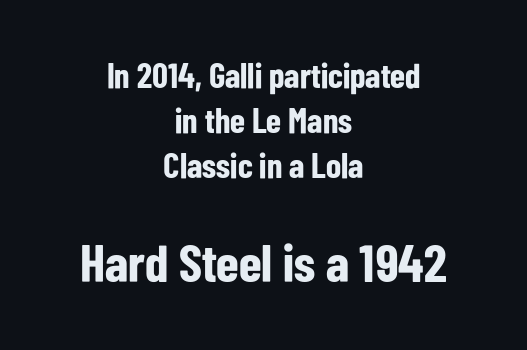
Q: Is the text bold? A: Yes.
Q: Is the text italic (slanted)? A: No, it is upright.
Q: Is the typeface a serif or a sans-serif typeface? A: Sans-serif.
Q: Is the text underlined? A: No.
Q: How is the paragraph aligned? A: Centered.
Q: Is the spacing between letters normal or unusually wide? A: Normal.
Q: Is the spacing between lines tight, normal or loose? A: Normal.
Q: Which block of text is set in a larger size, the first (top) or the second (bottom)? A: The second (bottom) one.
Q: Width (condensed, normal, or wide)? A: Condensed.
Q: Stroke contrast? A: Low.
Q: x-height? A: Medium.
Q: Monospaced? A: No.
